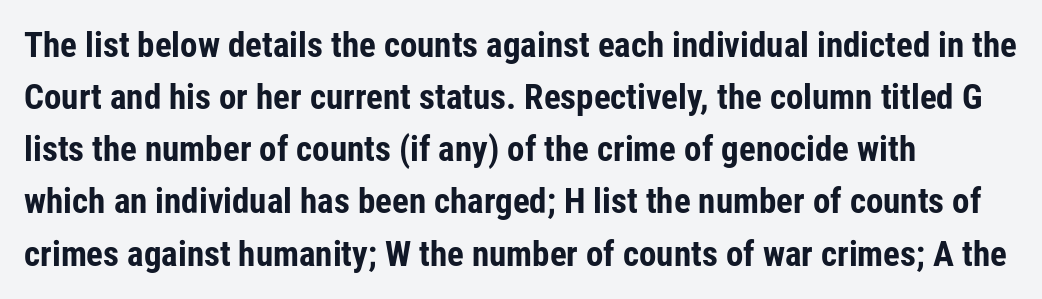
The image shows 35 px bold, condensed sans-serif type, upright; set left-aligned, normal line spacing (1.49x), normal letter spacing, not underlined; low stroke contrast and a medium x-height.
